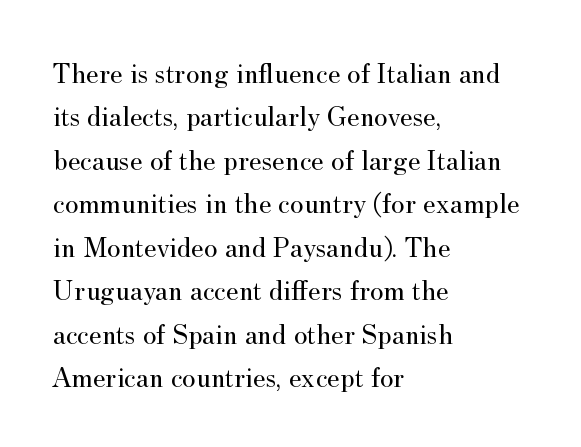
Q: Is the text bold? A: No.
Q: Is the text italic (slanted)? A: No, it is upright.
Q: Is the typeface a serif or a sans-serif typeface? A: Serif.
Q: Is the text underlined? A: No.
Q: How is the paragraph aligned? A: Left-aligned.
Q: Is the spacing between letters normal or unusually wide? A: Normal.
Q: Is the spacing between lines tight, normal or loose? A: Normal.
Q: Width (condensed, normal, or wide)? A: Normal.
Q: Stroke contrast? A: Medium.
Q: x-height? A: Small.
Q: Monospaced? A: No.
